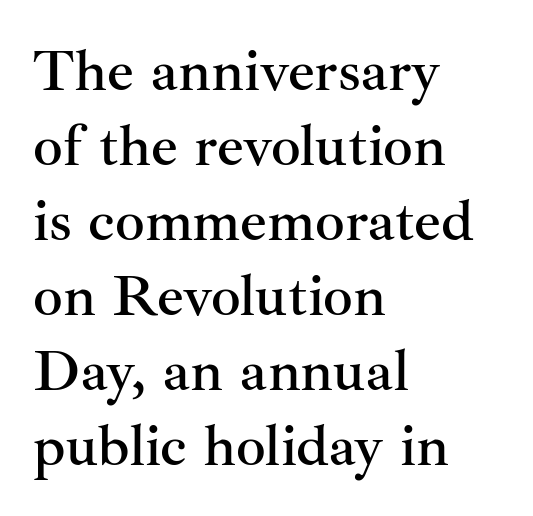
Q: Is the text italic (slanted)? A: No, it is upright.
Q: Is the typeface a serif or a sans-serif typeface? A: Serif.
Q: Is the text underlined? A: No.
Q: How is the paragraph aligned? A: Left-aligned.
Q: Is the spacing between letters normal or unusually wide? A: Normal.
Q: Is the spacing between lines tight, normal or loose? A: Normal.
Q: Width (condensed, normal, or wide)? A: Normal.
Q: Stroke contrast? A: Medium.
Q: x-height? A: Small.
Q: Monospaced? A: No.
